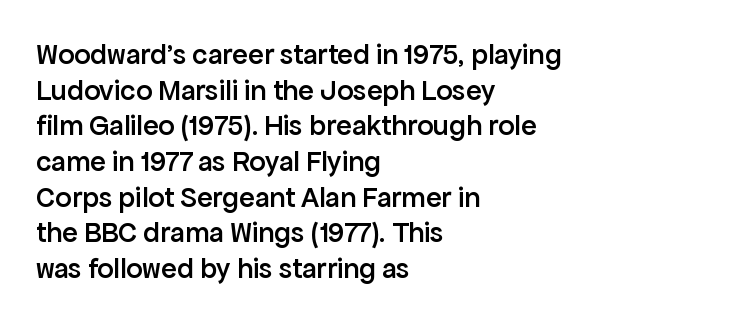
Caption: semibold face, moderately heavy strokes. The passage is arranged the way most books set body copy — flush left. The passage shown is typeset with a sans-serif family. A clean baseline with only descenders dipping below it. Here the designer chose a conventional face with non-uniform glyph widths. Does extra space separate the letters? No, they use regular spacing.
